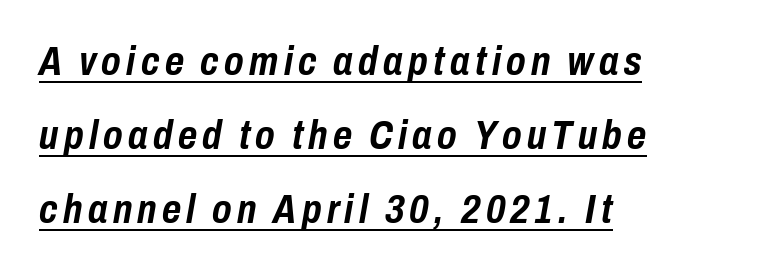
Q: Is the text bold? A: Yes.
Q: Is the text italic (slanted)? A: Yes, it leans right by about 10 degrees.
Q: Is the text underlined? A: Yes.
Q: How is the paragraph aligned? A: Left-aligned.
Q: Width (condensed, normal, or wide)? A: Condensed.
Q: Stroke contrast? A: Low.
Q: x-height? A: Medium.
Q: Monospaced? A: No.
